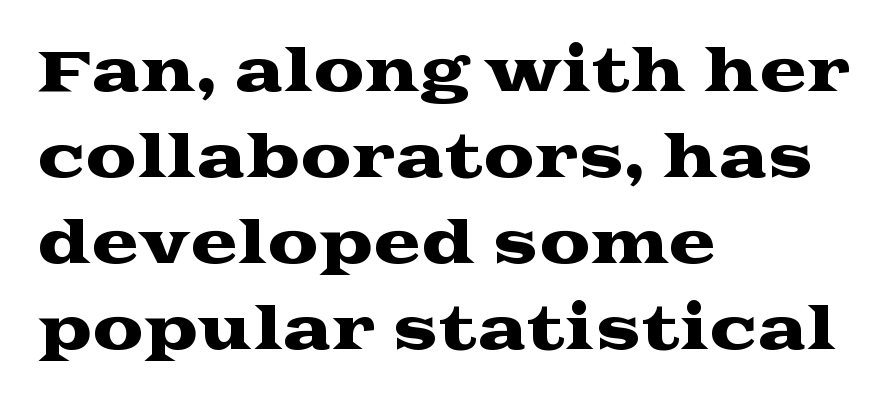
The image shows 57 px wide serif type, upright; set left-aligned, normal line spacing (1.51x), normal letter spacing, not underlined; medium stroke contrast and a medium x-height.
